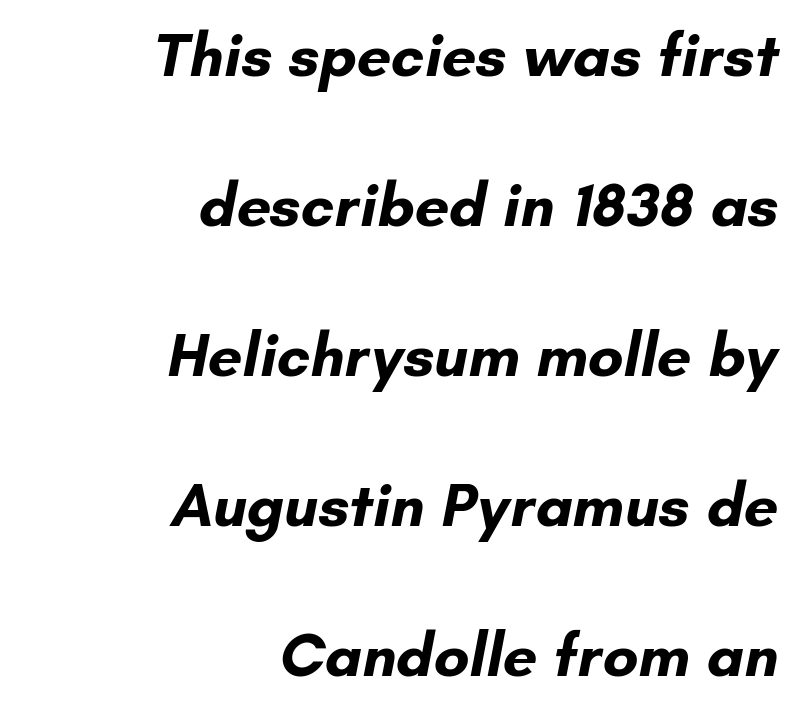
The image shows 61 px bold sans-serif type; set right-aligned, loose line spacing (2.46x), normal letter spacing, not underlined; low stroke contrast and a small x-height.
